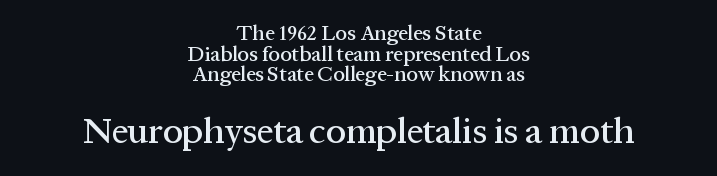
{"serif": "yes", "italic": "no", "width": "normal", "stroke_contrast": "medium", "x_height": "medium", "monospaced": "no", "underline": "no", "align": "center", "line_spacing": "tight", "line_spacing_ratio": 0.98, "letter_spacing": "normal", "letter_spacing_em": 0.0, "larger_block": "second", "size_ratio": 1.71, "glyph_px": 36}
